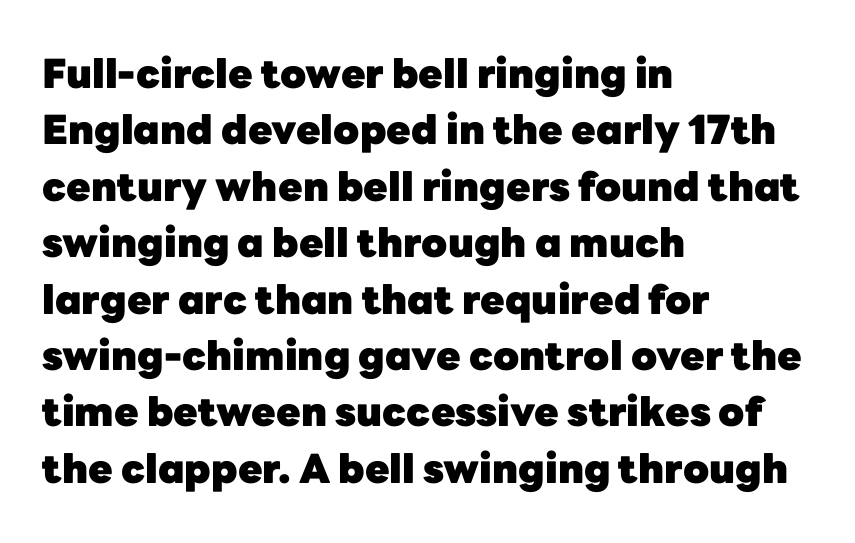
Every row of glyphs begins at an identical x-position on the left. You could call the tracking neutral — neither tight nor loose. The designer left line spacing at the default. The string is rendered with underlining switched off.
